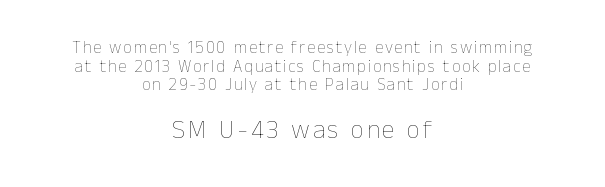
The image shows 26 px text type, upright; set centered, tight line spacing (1.09x), not underlined; the second (bottom) block is 1.53x larger.
